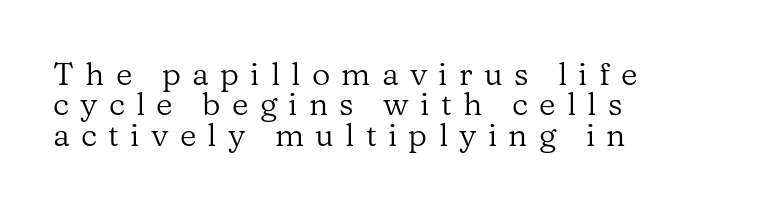
Q: Is the text bold? A: No.
Q: Is the text italic (slanted)? A: No, it is upright.
Q: Is the typeface a serif or a sans-serif typeface? A: Serif.
Q: Is the text underlined? A: No.
Q: How is the paragraph aligned? A: Left-aligned.
Q: Is the spacing between letters normal or unusually wide? A: Unusually wide.
Q: Is the spacing between lines tight, normal or loose? A: Tight.
Q: Width (condensed, normal, or wide)? A: Normal.
Q: Stroke contrast? A: Low.
Q: x-height? A: Medium.
Q: Monospaced? A: No.
